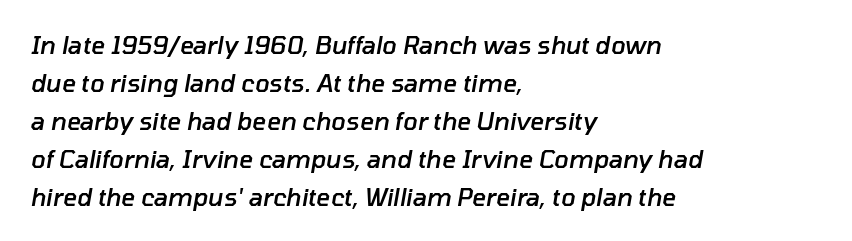
These lines were composed using italics. Vertically, the passage feels balanced, rows spaced as you'd expect. The font is running at a semibold setting, under full bold. Short note: letters normally spaced. Beneath every word, the page is bare.
